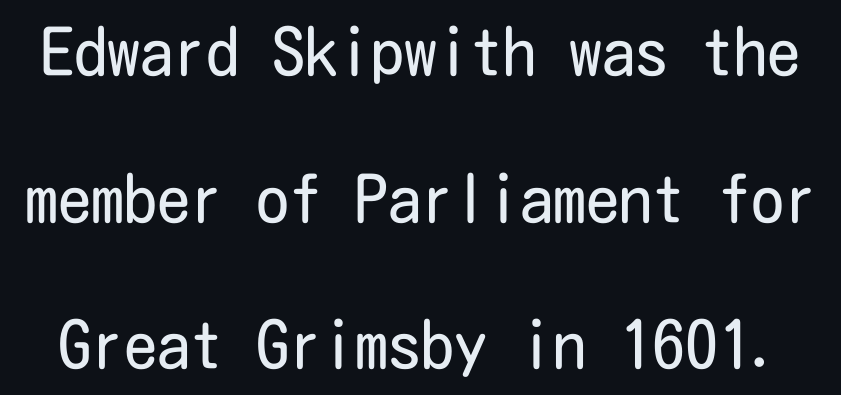
The image shows 66 px regular-weight, condensed sans-serif type, upright; set loose line spacing (2.22x), normal letter spacing, not underlined; low stroke contrast and a medium x-height.
